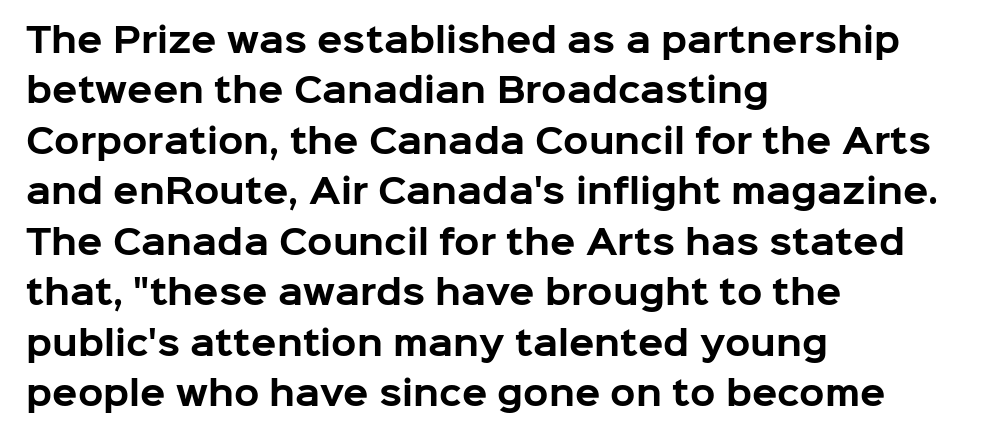
{"serif": "no", "italic": "no", "bold": "yes", "weight": "bold", "width": "normal", "stroke_contrast": "low", "x_height": "medium", "monospaced": "no", "underline": "no", "align": "left", "line_spacing": "normal", "line_spacing_ratio": 1.53, "letter_spacing": "normal", "letter_spacing_em": 0.0, "glyph_px": 33}
